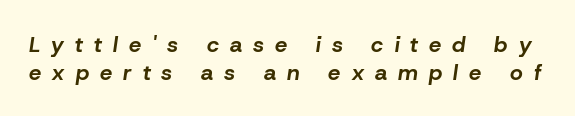
{"italic": "yes", "lean": "right", "slant_degrees": 8, "bold": "yes", "underline": "no", "line_spacing": "normal", "line_spacing_ratio": 1.26, "letter_spacing": "wide", "letter_spacing_em": 0.5, "glyph_px": 22}
